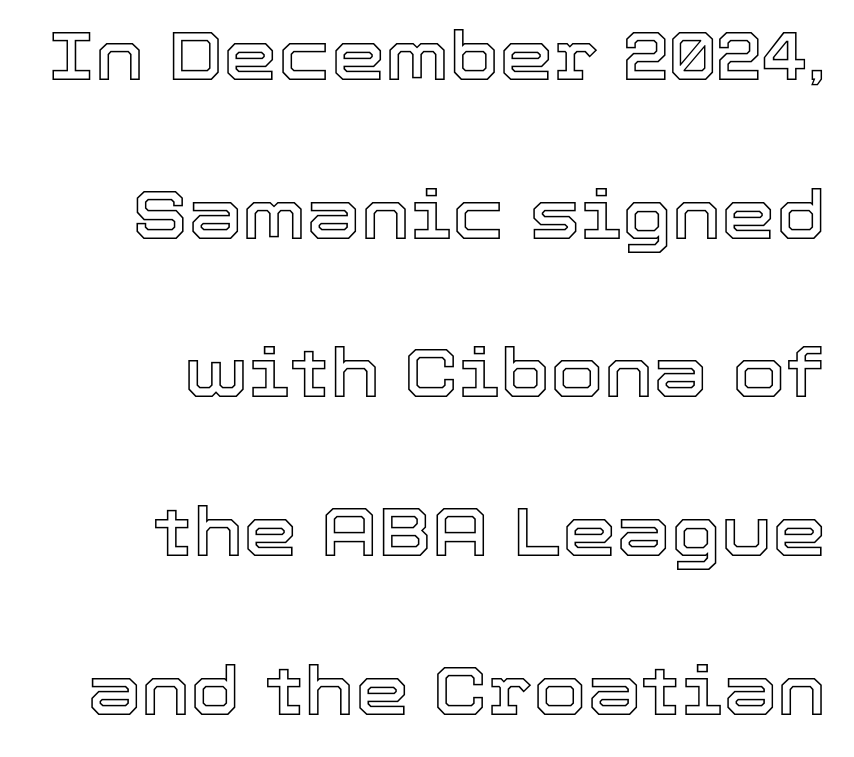
Q: Is the text italic (slanted)? A: No, it is upright.
Q: Is the text underlined? A: No.
Q: How is the paragraph aligned? A: Right-aligned.
Q: Is the spacing between letters normal or unusually wide? A: Normal.
Q: Is the spacing between lines tight, normal or loose? A: Loose.
Q: Width (condensed, normal, or wide)? A: Normal.
Q: x-height? A: Medium.
Q: Monospaced? A: No.
